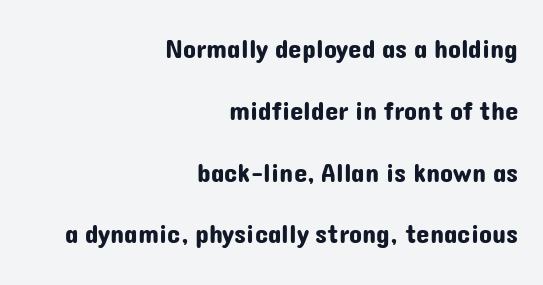
Q: Is the text italic (slanted)? A: No, it is upright.
Q: Is the text underlined? A: No.
Q: How is the paragraph aligned? A: Right-aligned.
Q: Is the spacing between letters normal or unusually wide? A: Normal.
Q: Is the spacing between lines tight, normal or loose? A: Loose.
